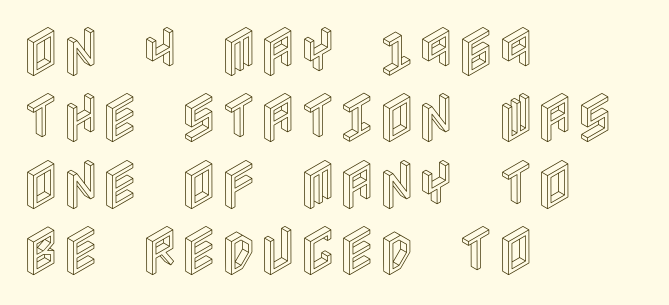
Does the lettering tilt? It doesn't — this is upright. You could call the tracking neutral — neither tight nor loose. Line starts are locked; line ends wander. Underline: absent.
